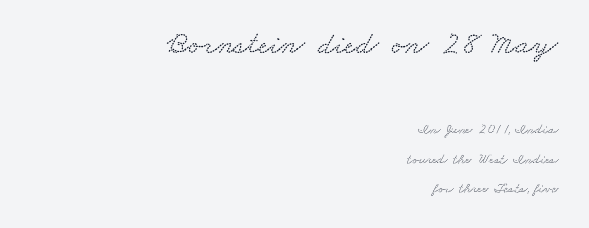
{"serif": "yes", "width": "wide", "stroke_contrast": "medium", "x_height": "small", "monospaced": "no", "underline": "no", "align": "right", "line_spacing": "loose", "line_spacing_ratio": 2.09, "letter_spacing": "normal", "letter_spacing_em": 0.0, "larger_block": "first", "size_ratio": 2.29, "glyph_px": 32}
